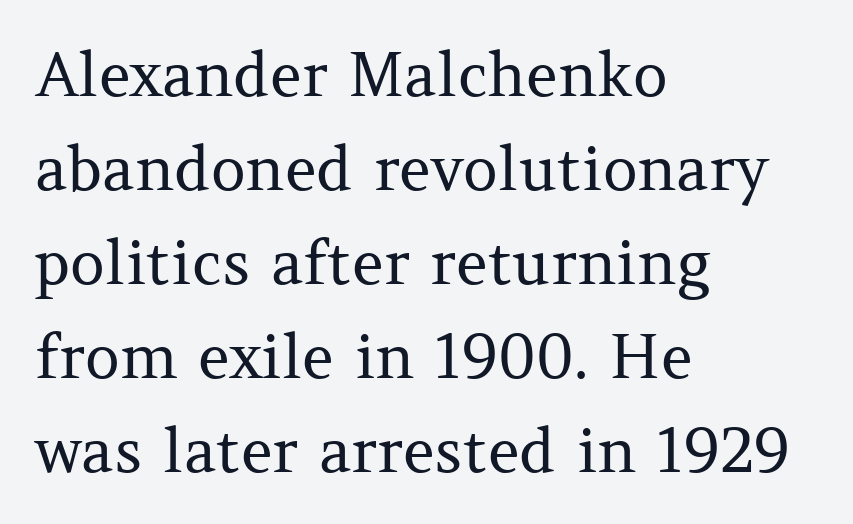
{"serif": "yes", "italic": "no", "bold": "no", "weight": "regular", "width": "normal", "stroke_contrast": "medium", "x_height": "medium", "monospaced": "no", "underline": "no", "align": "left", "line_spacing": "normal", "line_spacing_ratio": 1.54, "letter_spacing": "normal", "letter_spacing_em": 0.0, "glyph_px": 61}
